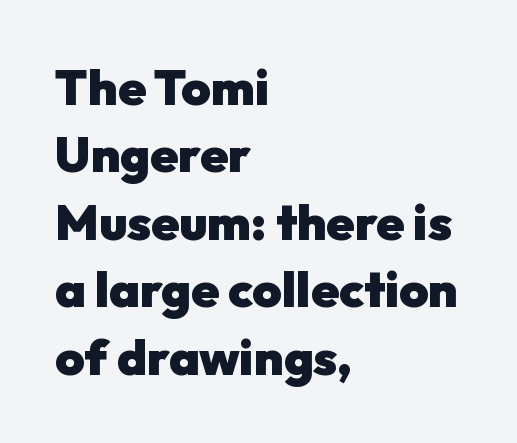
{"serif": "no", "italic": "no", "bold": "yes", "weight": "heavy", "width": "normal", "stroke_contrast": "low", "x_height": "medium", "monospaced": "no", "underline": "no", "align": "left", "line_spacing": "normal", "line_spacing_ratio": 1.35, "letter_spacing": "normal", "letter_spacing_em": 0.0, "glyph_px": 50}
